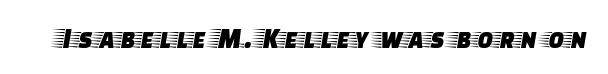
The image shows 29 px wide serif type; set normal letter spacing, not underlined; low stroke contrast and a large x-height.
